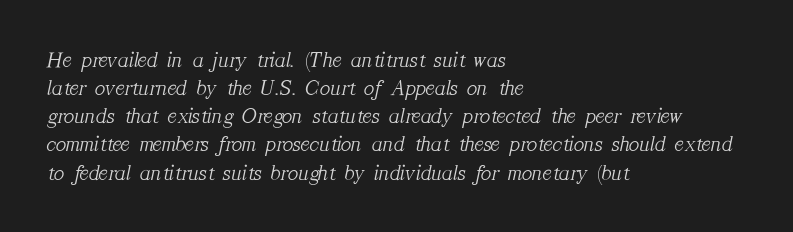
Only glyphs here, with clear space below each row. The specimen reads as italic at a glance. The passage shown stacks its lines at a standard gap. Which margin do the lines hug? The left one — the right edge is uneven. Each stroke keeps to a modest, everyday thickness or less. The face used here is rendered with its standard letterfit.
